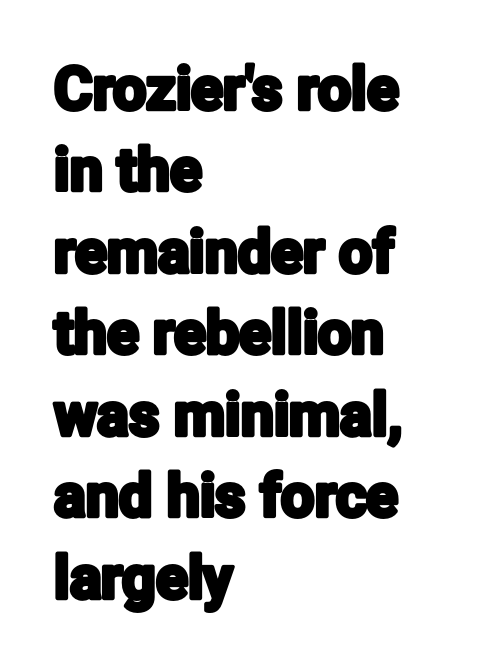
One-word summary of the alignment: left. A typesetter would label this face a sans. Character widths vary here, with narrow letters taking less room than wide ones. This sample uses an upright cut, with every glyph sitting square on the baseline.
